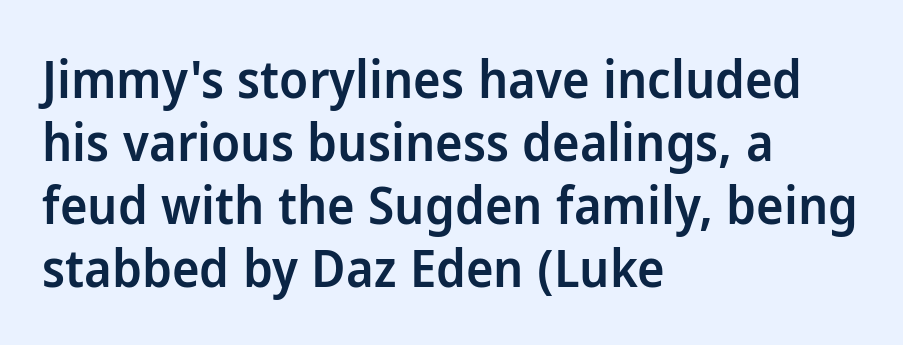
Q: Is the text bold? A: Semi-bold.
Q: Is the text italic (slanted)? A: No, it is upright.
Q: Is the typeface a serif or a sans-serif typeface? A: Sans-serif.
Q: Is the text underlined? A: No.
Q: How is the paragraph aligned? A: Left-aligned.
Q: Is the spacing between letters normal or unusually wide? A: Normal.
Q: Width (condensed, normal, or wide)? A: Normal.
Q: Stroke contrast? A: Low.
Q: x-height? A: Medium.
Q: Monospaced? A: No.
